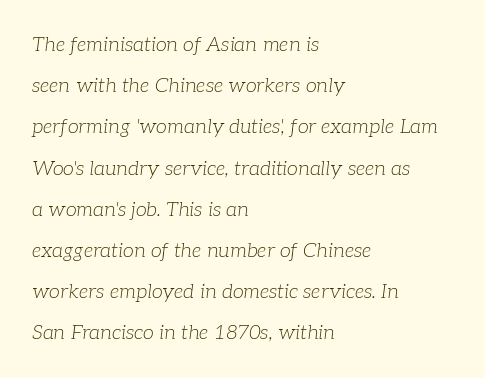
{"italic": "yes", "lean": "right", "slant_degrees": 7, "bold": "no", "underline": "no", "align": "left", "line_spacing": "loose", "line_spacing_ratio": 2.06, "letter_spacing": "normal", "letter_spacing_em": 0.0, "glyph_px": 20}
